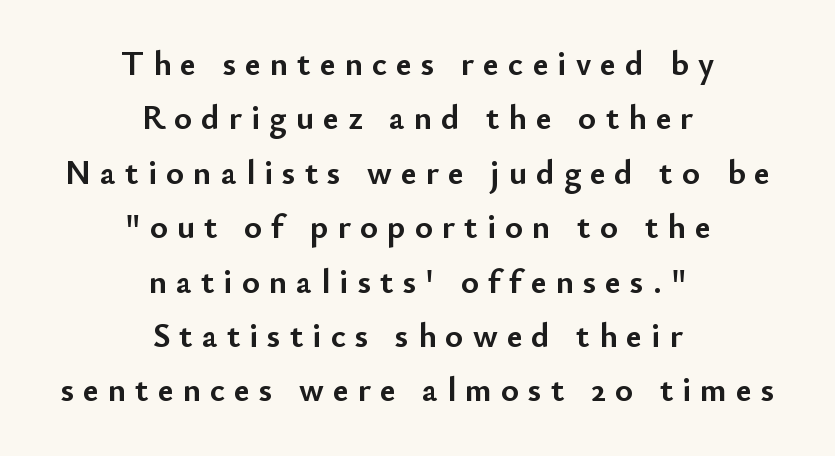
Q: Is the text bold? A: Yes.
Q: Is the text italic (slanted)? A: No, it is upright.
Q: Is the typeface a serif or a sans-serif typeface? A: Sans-serif.
Q: Is the text underlined? A: No.
Q: How is the paragraph aligned? A: Centered.
Q: Is the spacing between letters normal or unusually wide? A: Unusually wide.
Q: Is the spacing between lines tight, normal or loose? A: Normal.
Q: Width (condensed, normal, or wide)? A: Normal.
Q: Stroke contrast? A: Low.
Q: x-height? A: Small.
Q: Monospaced? A: No.
